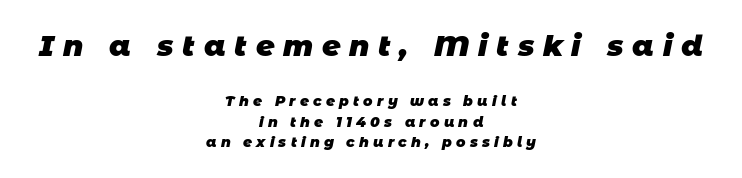
{"serif": "no", "bold": "yes", "weight": "heavy", "width": "normal", "stroke_contrast": "low", "x_height": "large", "monospaced": "no", "underline": "no", "align": "center", "line_spacing": "normal", "line_spacing_ratio": 1.45, "letter_spacing": "wide", "letter_spacing_em": 0.3, "larger_block": "first", "size_ratio": 2.07, "glyph_px": 29}
